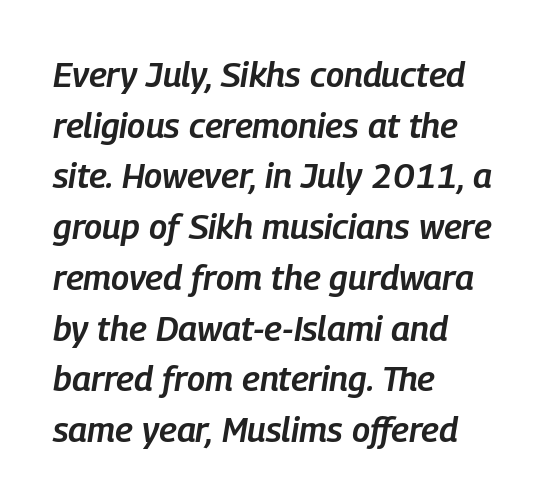
Q: Is the text bold? A: Semi-bold.
Q: Is the text italic (slanted)? A: Yes, it leans right by about 9 degrees.
Q: Is the text underlined? A: No.
Q: How is the paragraph aligned? A: Left-aligned.
Q: Is the spacing between letters normal or unusually wide? A: Normal.
Q: Is the spacing between lines tight, normal or loose? A: Normal.
Q: Width (condensed, normal, or wide)? A: Condensed.
Q: Stroke contrast? A: Low.
Q: x-height? A: Medium.
Q: Monospaced? A: No.
